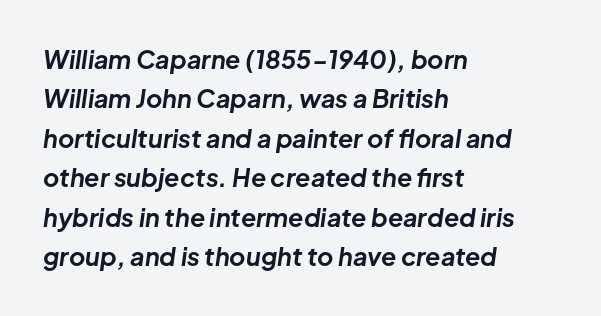
Honestly, there is no underline to notice here at all. The letters are slanted; this is an italic face. These lines sit exactly where default settings would place them. Leftover space on each line is placed entirely after the last word.
